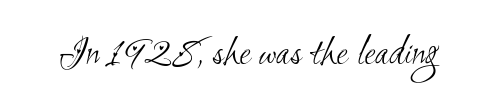
The image shows 42 px light, condensed sans-serif type; set normal letter spacing, not underlined; medium stroke contrast and a small x-height.
